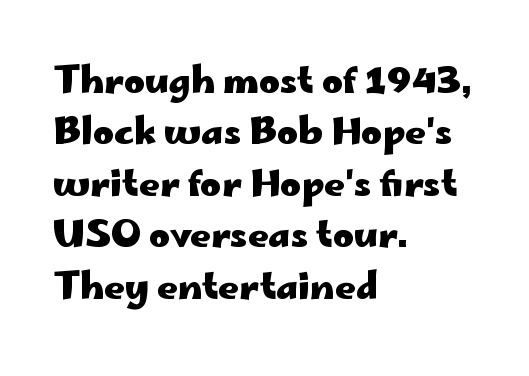
{"serif": "no", "italic": "no", "bold": "yes", "weight": "heavy", "width": "wide", "stroke_contrast": "low", "x_height": "small", "monospaced": "no", "underline": "no", "align": "left", "line_spacing": "normal", "line_spacing_ratio": 1.43, "letter_spacing": "normal", "letter_spacing_em": 0.0, "glyph_px": 36}
